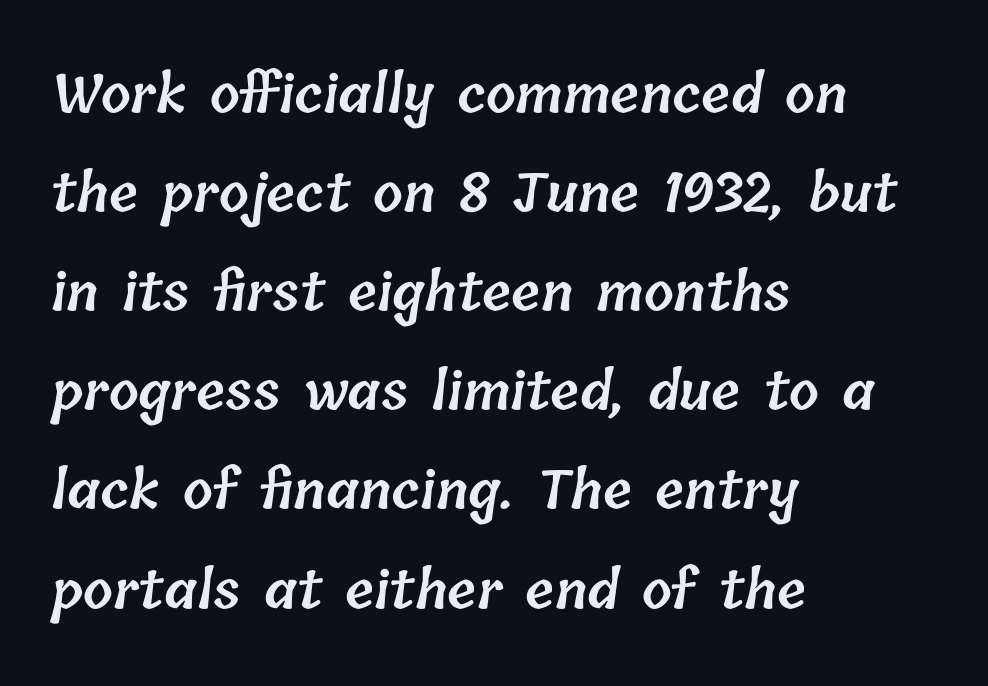
{"bold": "semi", "weight": "semibold", "width": "normal", "stroke_contrast": "low", "x_height": "medium", "monospaced": "no", "underline": "no", "align": "left", "line_spacing_ratio": 1.87, "letter_spacing": "normal", "letter_spacing_em": 0.0, "glyph_px": 53}
